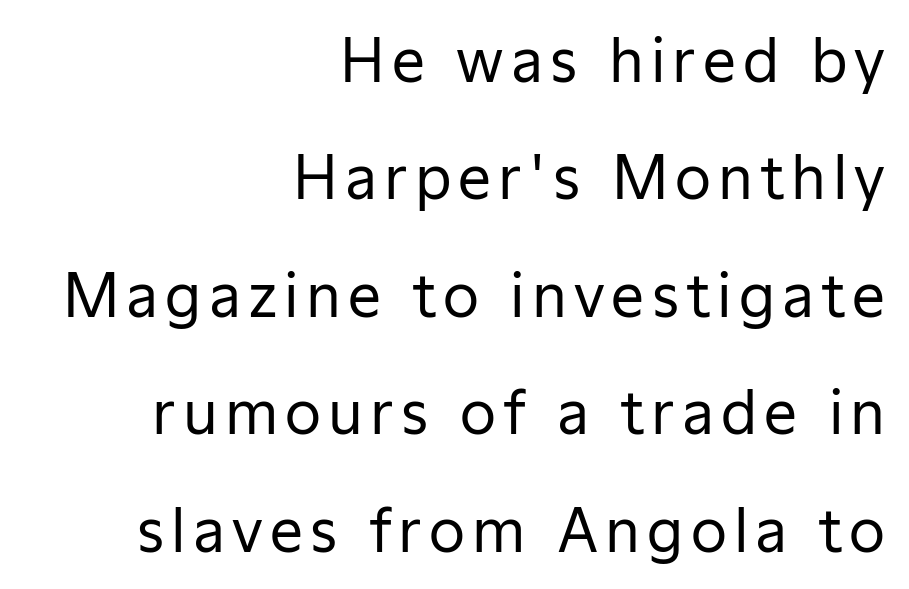
The image shows 59 px regular-weight sans-serif type, upright; set right-aligned, loose line spacing (1.99x), not underlined; low stroke contrast and a medium x-height.
